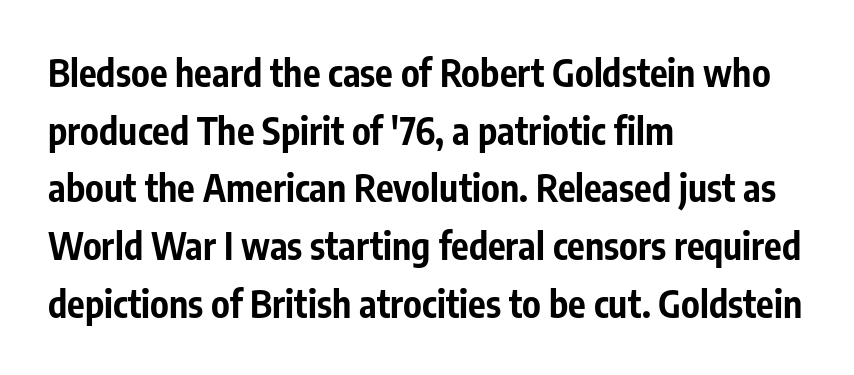
Q: Is the text bold? A: Yes.
Q: Is the text italic (slanted)? A: No, it is upright.
Q: Is the typeface a serif or a sans-serif typeface? A: Sans-serif.
Q: Is the text underlined? A: No.
Q: How is the paragraph aligned? A: Left-aligned.
Q: Is the spacing between letters normal or unusually wide? A: Normal.
Q: Is the spacing between lines tight, normal or loose? A: Normal.
Q: Width (condensed, normal, or wide)? A: Condensed.
Q: Stroke contrast? A: Low.
Q: x-height? A: Medium.
Q: Monospaced? A: No.
